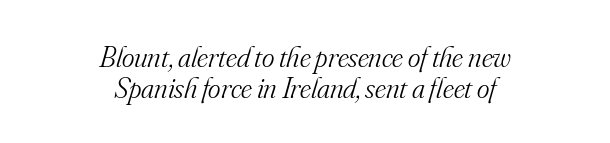
The image shows 30 px light serif type, italic (leaning right); set centered, tight line spacing (1.02x), normal letter spacing, not underlined; medium stroke contrast and a small x-height.
